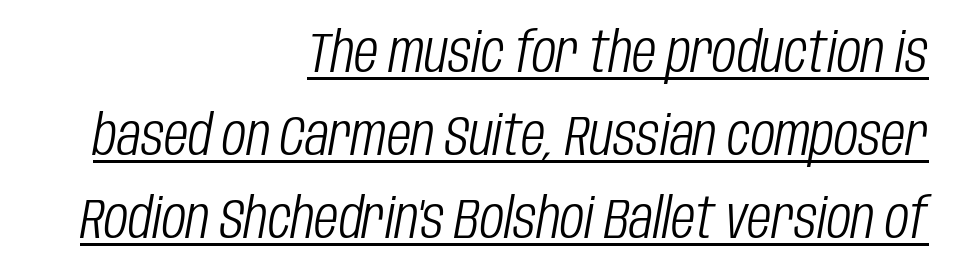
The image shows 56 px light, condensed type, italic (leaning right); set right-aligned, normal line spacing (1.48x), normal letter spacing, underlined; low stroke contrast and a large x-height.
